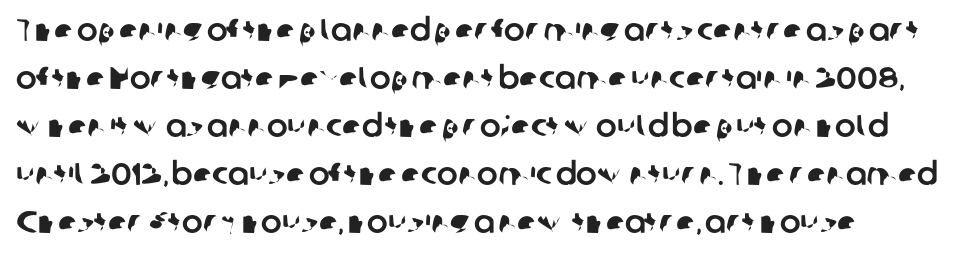
{"serif": "no", "width": "normal", "stroke_contrast": "low", "x_height": "medium", "monospaced": "no", "underline": "no", "line_spacing": "normal", "line_spacing_ratio": 1.55, "letter_spacing": "normal", "letter_spacing_em": 0.0, "glyph_px": 31}
